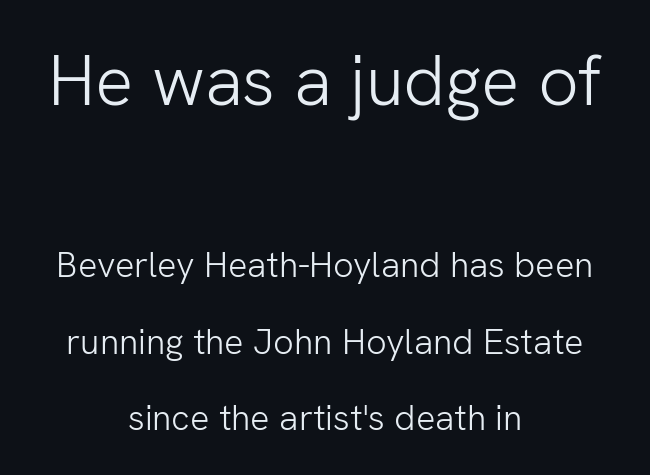
Q: Is the text bold? A: No.
Q: Is the text italic (slanted)? A: No, it is upright.
Q: Is the typeface a serif or a sans-serif typeface? A: Sans-serif.
Q: Is the text underlined? A: No.
Q: How is the paragraph aligned? A: Centered.
Q: Is the spacing between letters normal or unusually wide? A: Normal.
Q: Is the spacing between lines tight, normal or loose? A: Loose.
Q: Which block of text is set in a larger size, the first (top) or the second (bottom)? A: The first (top) one.
Q: Width (condensed, normal, or wide)? A: Normal.
Q: Stroke contrast? A: Low.
Q: x-height? A: Medium.
Q: Monospaced? A: No.
